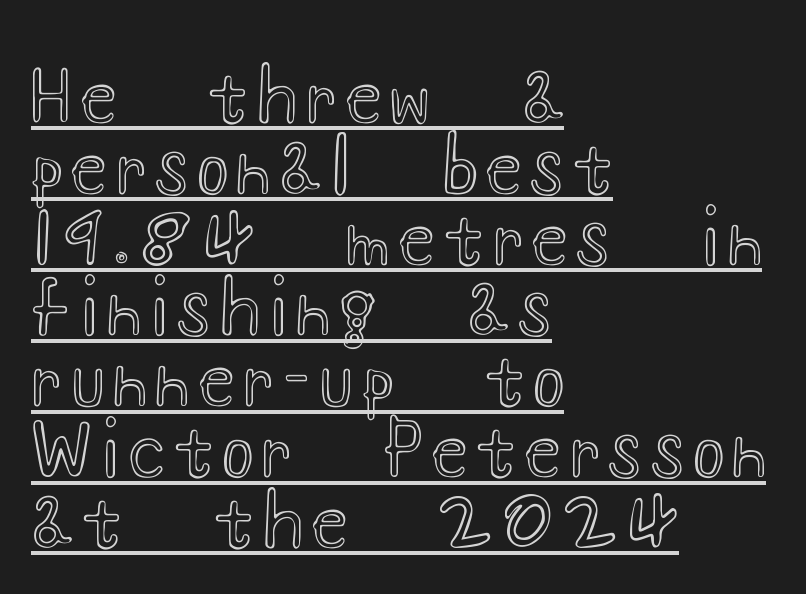
The image shows 73 px wide type, upright; set left-aligned, tight line spacing (0.97x), underlined; a small x-height.
